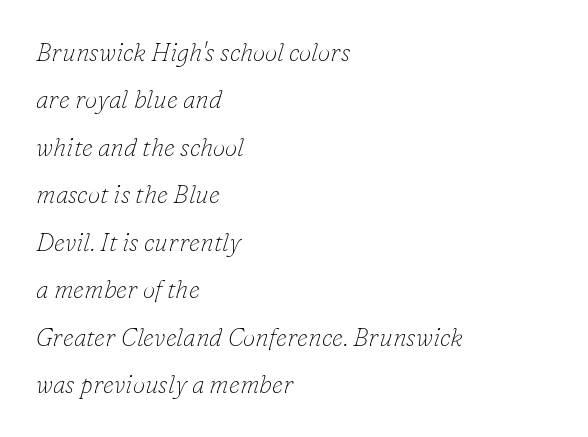
{"italic": "yes", "lean": "right", "slant_degrees": 16, "bold": "no", "underline": "no", "align": "left", "line_spacing": "loose", "line_spacing_ratio": 1.9, "letter_spacing": "normal", "letter_spacing_em": 0.0, "glyph_px": 25}
